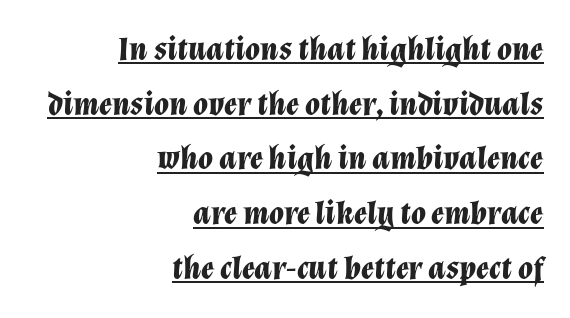
Q: Is the text bold? A: Yes.
Q: Is the text italic (slanted)? A: Yes, it leans right by about 12 degrees.
Q: Is the text underlined? A: Yes.
Q: How is the paragraph aligned? A: Right-aligned.
Q: Is the spacing between letters normal or unusually wide? A: Normal.
Q: Is the spacing between lines tight, normal or loose? A: Normal.
Q: Width (condensed, normal, or wide)? A: Normal.
Q: Stroke contrast? A: Low.
Q: x-height? A: Medium.
Q: Monospaced? A: No.
